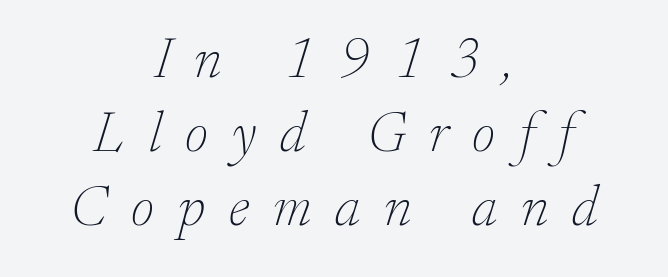
The passage shown is typed in a proportional face where columns would drift. Unmarked baselines from the first word to the last. The setting favours the middle, as headings and verse often do. Stroke terminals: seriffed. Inter-character spacing is expanded well beyond the font's built-in metrics. Weight class: somewhere from thin through regular.
